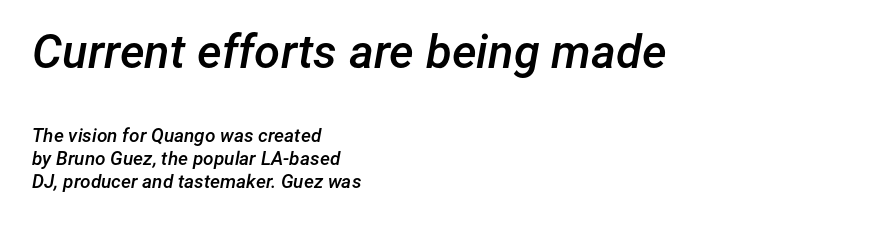
The image shows 47 px semibold type, italic (leaning right); set left-aligned, line spacing 1.22x, normal letter spacing, not underlined; the first (top) block is 2.47x larger; low stroke contrast and a medium x-height.
